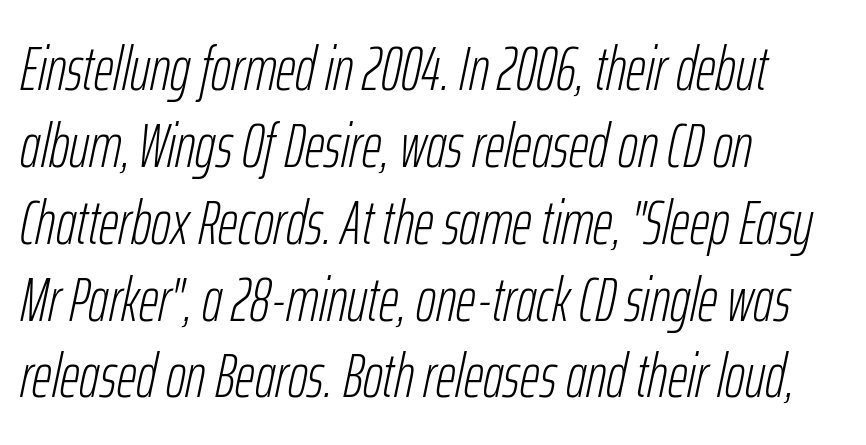
{"italic": "yes", "lean": "right", "slant_degrees": 12, "bold": "no", "weight": "light", "width": "condensed", "stroke_contrast": "low", "x_height": "medium", "monospaced": "no", "underline": "no", "align": "left", "line_spacing": "normal", "line_spacing_ratio": 1.26, "letter_spacing": "normal", "letter_spacing_em": 0.0, "glyph_px": 61}
